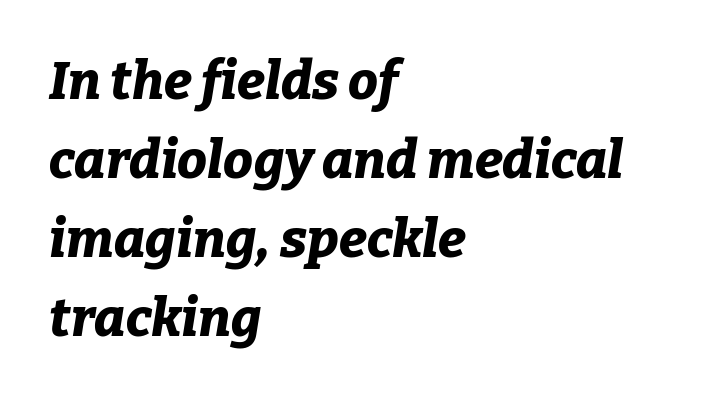
{"italic": "yes", "lean": "right", "slant_degrees": 9, "bold": "yes", "weight": "bold", "width": "normal", "stroke_contrast": "low", "x_height": "medium", "monospaced": "no", "underline": "no", "align": "left", "line_spacing": "normal", "line_spacing_ratio": 1.49, "letter_spacing": "normal", "letter_spacing_em": 0.0, "glyph_px": 53}
